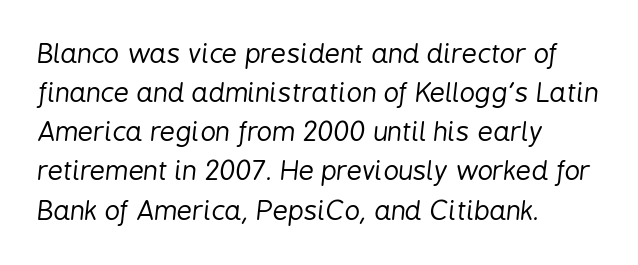
Stems and bowls with no extra thickness — not bold. Characters follow at the spacing the type designer built in. Caption: multi-line text, flush left, ragged right. Underlining? Definitely not there. A typesetter would call this leading conventional body-copy spacing.
